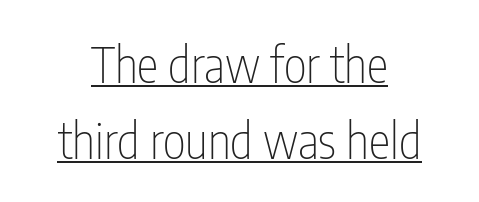
Q: Is the text bold? A: No.
Q: Is the text italic (slanted)? A: No, it is upright.
Q: Is the typeface a serif or a sans-serif typeface? A: Sans-serif.
Q: Is the text underlined? A: Yes.
Q: Is the spacing between letters normal or unusually wide? A: Normal.
Q: Is the spacing between lines tight, normal or loose? A: Normal.
Q: Width (condensed, normal, or wide)? A: Condensed.
Q: Stroke contrast? A: Low.
Q: x-height? A: Medium.
Q: Monospaced? A: No.
